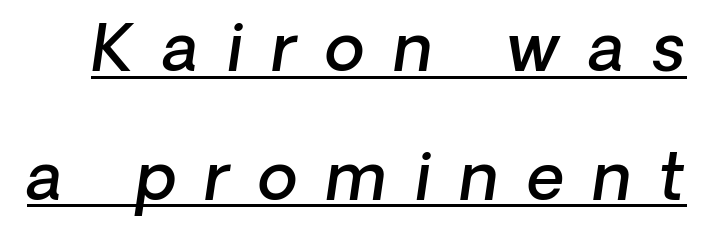
Q: Is the text bold? A: Semi-bold.
Q: Is the text italic (slanted)? A: Yes, it leans right by about 8 degrees.
Q: Is the text underlined? A: Yes.
Q: Is the spacing between letters normal or unusually wide? A: Unusually wide.
Q: Is the spacing between lines tight, normal or loose? A: Loose.
Q: Width (condensed, normal, or wide)? A: Normal.
Q: Stroke contrast? A: Low.
Q: x-height? A: Medium.
Q: Monospaced? A: No.
